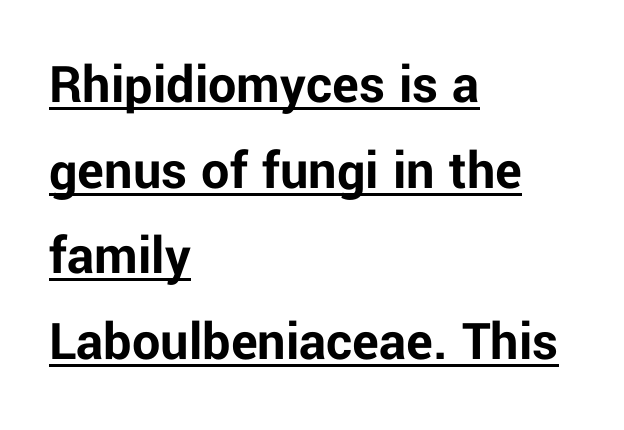
Q: Is the text bold? A: Yes.
Q: Is the text italic (slanted)? A: No, it is upright.
Q: Is the typeface a serif or a sans-serif typeface? A: Sans-serif.
Q: Is the text underlined? A: Yes.
Q: How is the paragraph aligned? A: Left-aligned.
Q: Is the spacing between letters normal or unusually wide? A: Normal.
Q: Is the spacing between lines tight, normal or loose? A: Normal.
Q: Width (condensed, normal, or wide)? A: Normal.
Q: Stroke contrast? A: Low.
Q: x-height? A: Medium.
Q: Monospaced? A: No.
